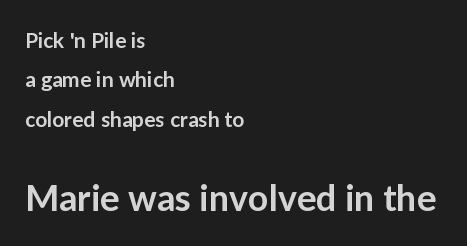
The horizontal fit of the characters is conventional and even. These lines are composed in type without serifs. The ragged edge is on the right, which tells us the setting is flush left. These lines were composed using upright roman letters.
